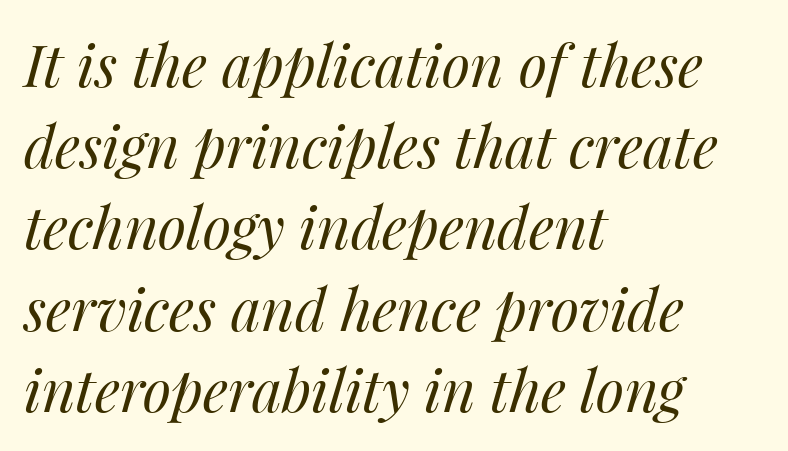
{"italic": "yes", "lean": "right", "slant_degrees": 14, "bold": "no", "weight": "regular", "width": "normal", "stroke_contrast": "medium", "x_height": "medium", "monospaced": "no", "underline": "no", "align": "left", "line_spacing": "normal", "line_spacing_ratio": 1.4, "letter_spacing": "normal", "letter_spacing_em": 0.0, "glyph_px": 58}
